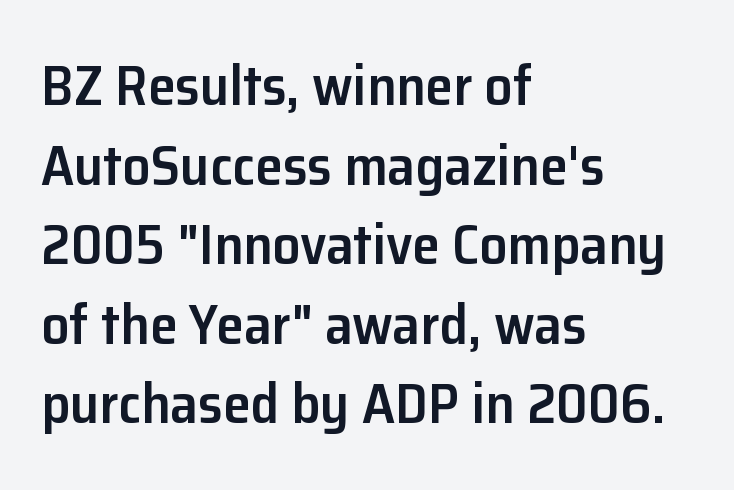
The image shows 56 px semibold sans-serif type, upright; set left-aligned, normal line spacing (1.42x), normal letter spacing, not underlined; low stroke contrast and a medium x-height.
